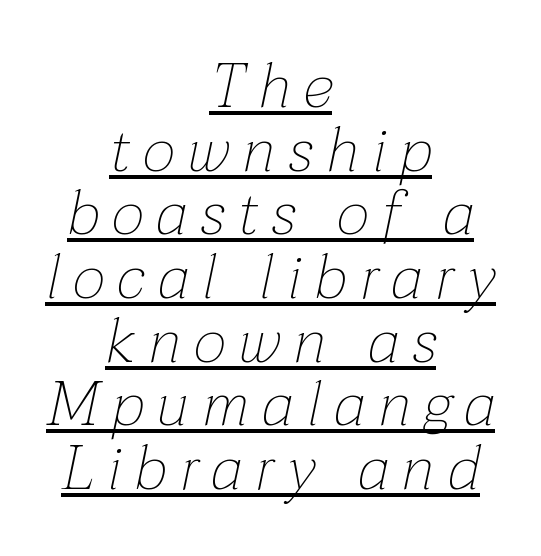
Students, observe: this is what under-led, compact text looks like. No extra ink here — the face is not bold. Is there an underline? Yes — a line sits under the letters. Varying glyph widths throughout — classic text-font behaviour. It's the slanting kind of type. Neither beginnings nor endings align; midpoints do.
